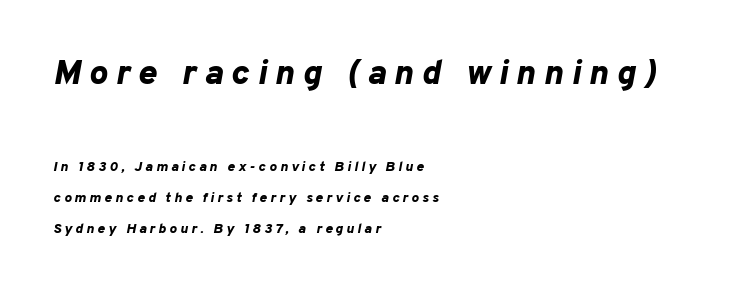
{"italic": "yes", "lean": "right", "slant_degrees": 10, "bold": "yes", "weight": "bold", "width": "normal", "stroke_contrast": "low", "x_height": "medium", "monospaced": "no", "underline": "no", "align": "left", "line_spacing": "loose", "line_spacing_ratio": 2.2, "letter_spacing": "wide", "letter_spacing_em": 0.23, "larger_block": "first", "size_ratio": 2.5, "glyph_px": 35}
